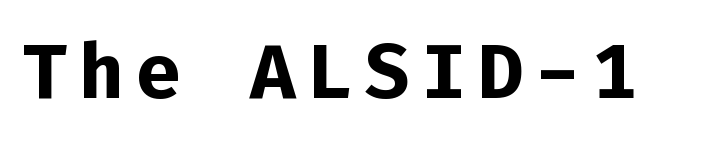
{"serif": "no", "italic": "no", "bold": "yes", "weight": "bold", "width": "normal", "stroke_contrast": "low", "x_height": "medium", "monospaced": "yes", "underline": "no", "glyph_px": 76}
